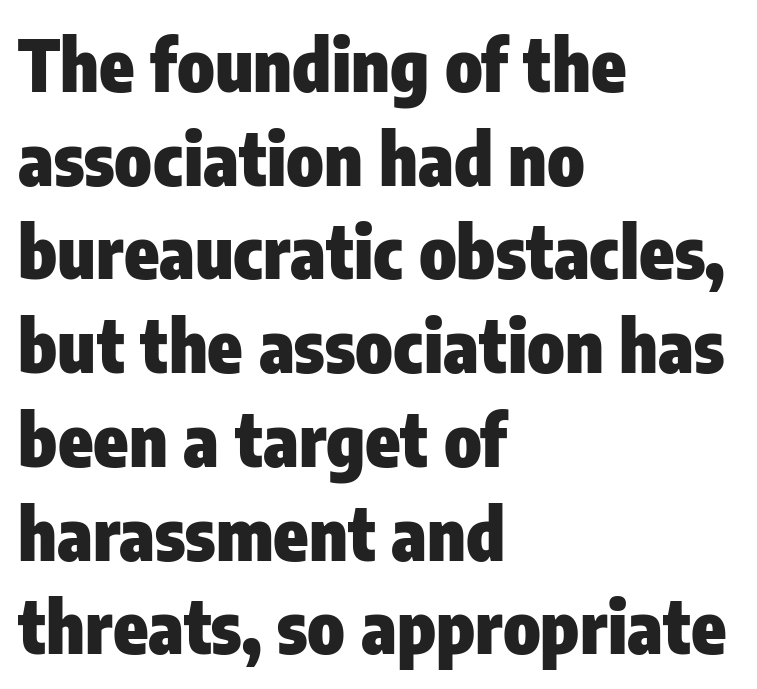
These lines are rendered in a variable-pitch font. The lines in this sample share a left origin and differ only in where they stop. I'd describe the lettering as bold — thick and assertive. Does the type have serifs? No, each stem ends abruptly.
